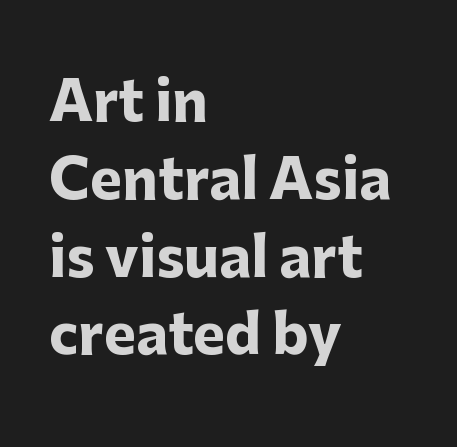
What weight is shown? A full bold with thick strokes. These lines sit exactly where default settings would place them. Vertical strokes here are truly vertical. Any mark beneath the type? The region is blank. Here the glyphs are tracked normally, forming tight word shapes. You could not count columns in this text — the font is proportionally spaced.
